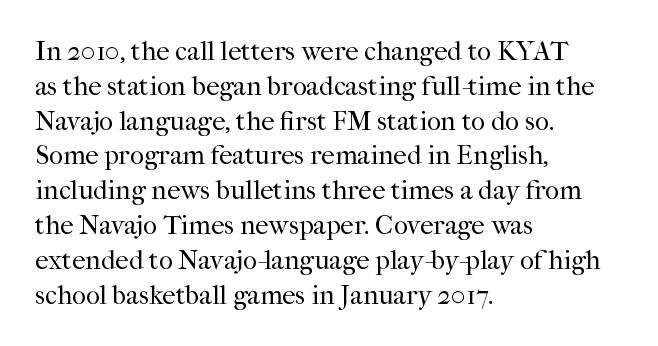
{"italic": "no", "bold": "no", "underline": "no", "align": "left", "line_spacing": "normal", "line_spacing_ratio": 1.29, "letter_spacing": "normal", "letter_spacing_em": 0.0, "glyph_px": 27}
